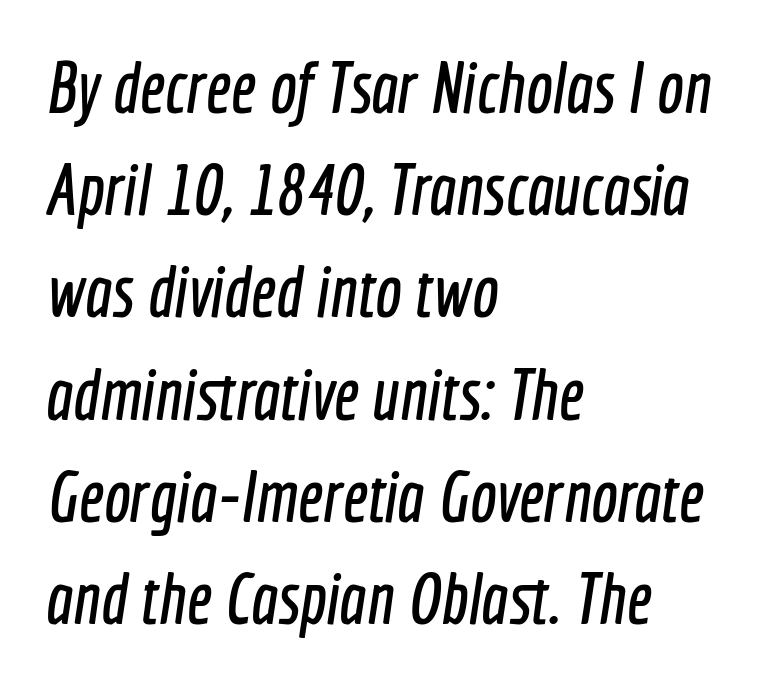
Q: Is the typeface a serif or a sans-serif typeface? A: Sans-serif.
Q: Is the text underlined? A: No.
Q: How is the paragraph aligned? A: Left-aligned.
Q: Is the spacing between letters normal or unusually wide? A: Normal.
Q: Is the spacing between lines tight, normal or loose? A: Normal.
Q: Width (condensed, normal, or wide)? A: Condensed.
Q: x-height? A: Medium.
Q: Monospaced? A: No.
